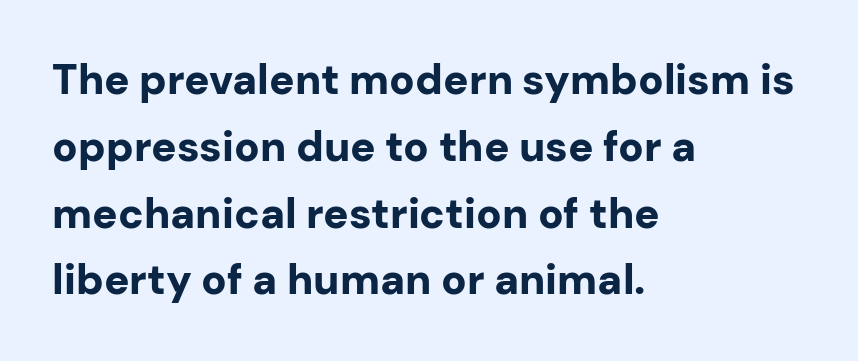
Weight: bold. Clear beneath every line of the passage. Rows of type keep a routine distance in the vertical direction. If you drew a line through each stem, it would be perfectly vertical. Each word holds together tightly as a unit, with standard inter-letter gaps.
